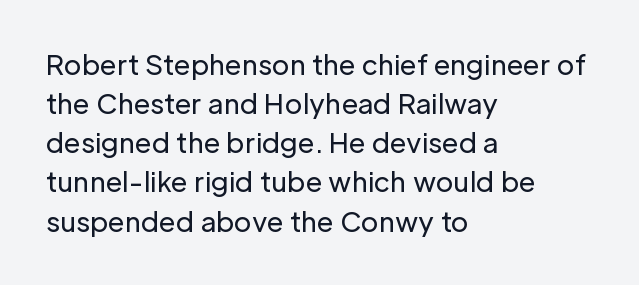
Q: Is the text bold? A: No.
Q: Is the text italic (slanted)? A: No, it is upright.
Q: Is the text underlined? A: No.
Q: How is the paragraph aligned? A: Left-aligned.
Q: Is the spacing between letters normal or unusually wide? A: Normal.
Q: Is the spacing between lines tight, normal or loose? A: Normal.
